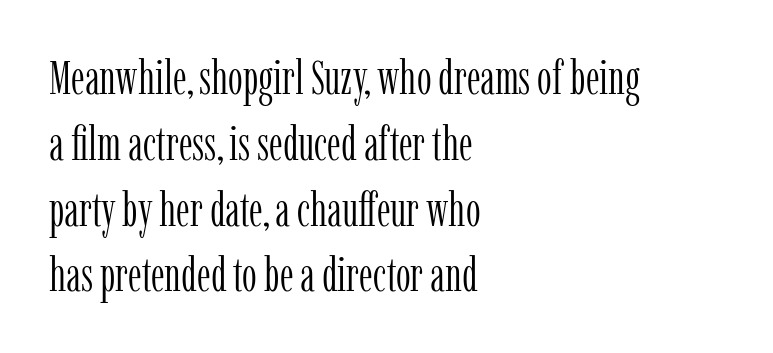
{"serif": "yes", "italic": "no", "bold": "no", "weight": "light", "width": "condensed", "stroke_contrast": "low", "x_height": "medium", "monospaced": "no", "underline": "no", "align": "left", "line_spacing": "normal", "line_spacing_ratio": 1.4, "letter_spacing": "normal", "letter_spacing_em": 0.0, "glyph_px": 47}
